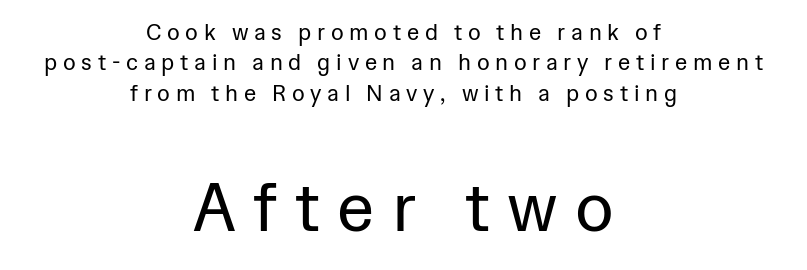
Q: Is the text bold? A: No.
Q: Is the text italic (slanted)? A: No, it is upright.
Q: Is the typeface a serif or a sans-serif typeface? A: Sans-serif.
Q: Is the text underlined? A: No.
Q: How is the paragraph aligned? A: Centered.
Q: Is the spacing between letters normal or unusually wide? A: Unusually wide.
Q: Is the spacing between lines tight, normal or loose? A: Normal.
Q: Which block of text is set in a larger size, the first (top) or the second (bottom)? A: The second (bottom) one.
Q: Width (condensed, normal, or wide)? A: Normal.
Q: Stroke contrast? A: Low.
Q: x-height? A: Medium.
Q: Monospaced? A: No.
